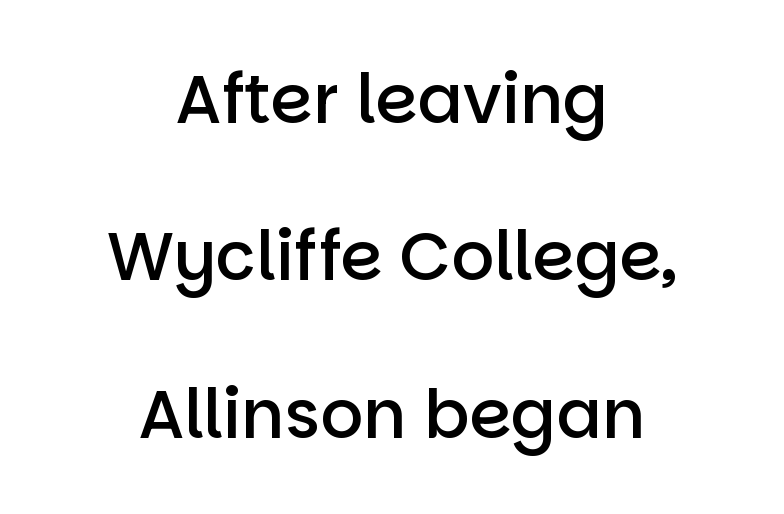
This sample uses a sans-serif face. The rendering uses natural spacing where letterforms have individual widths. In CSS terms this would be text-align: center. The specimen omits any rule beneath the text block's lines. In terms of weight, the rendering is demibold, just under bold.
